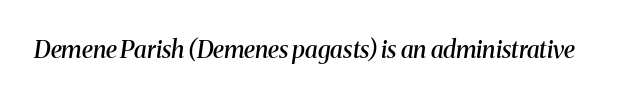
{"italic": "yes", "lean": "right", "slant_degrees": 8, "bold": "semi", "underline": "no", "letter_spacing": "normal", "letter_spacing_em": 0.0, "glyph_px": 24}
